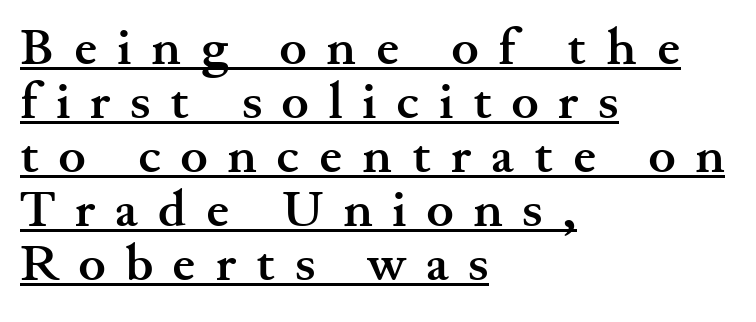
Q: Is the text bold? A: Yes.
Q: Is the text italic (slanted)? A: No, it is upright.
Q: Is the typeface a serif or a sans-serif typeface? A: Serif.
Q: Is the text underlined? A: Yes.
Q: How is the paragraph aligned? A: Left-aligned.
Q: Is the spacing between letters normal or unusually wide? A: Unusually wide.
Q: Is the spacing between lines tight, normal or loose? A: Tight.
Q: Width (condensed, normal, or wide)? A: Wide.
Q: Stroke contrast? A: Medium.
Q: x-height? A: Small.
Q: Monospaced? A: No.
